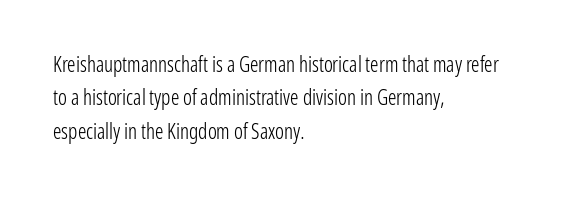
{"italic": "no", "bold": "no", "underline": "no", "align": "left", "line_spacing": "normal", "line_spacing_ratio": 1.59, "letter_spacing": "normal", "letter_spacing_em": 0.0, "glyph_px": 21}
